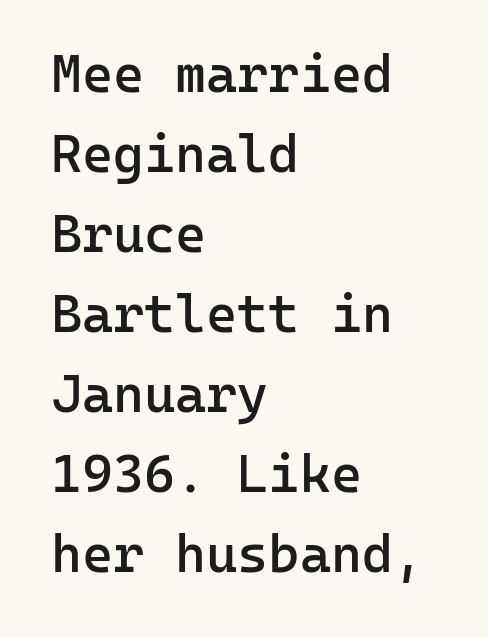
Q: Is the text bold? A: Semi-bold.
Q: Is the text italic (slanted)? A: No, it is upright.
Q: Is the typeface a serif or a sans-serif typeface? A: Sans-serif.
Q: Is the text underlined? A: No.
Q: How is the paragraph aligned? A: Left-aligned.
Q: Is the spacing between letters normal or unusually wide? A: Normal.
Q: Is the spacing between lines tight, normal or loose? A: Normal.
Q: Width (condensed, normal, or wide)? A: Normal.
Q: Stroke contrast? A: Low.
Q: x-height? A: Medium.
Q: Monospaced? A: Yes.
